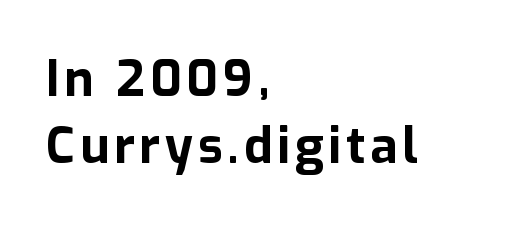
Q: Is the text bold? A: Yes.
Q: Is the text italic (slanted)? A: No, it is upright.
Q: Is the typeface a serif or a sans-serif typeface? A: Sans-serif.
Q: Is the text underlined? A: No.
Q: How is the paragraph aligned? A: Left-aligned.
Q: Is the spacing between lines tight, normal or loose? A: Normal.
Q: Width (condensed, normal, or wide)? A: Normal.
Q: Stroke contrast? A: Low.
Q: x-height? A: Medium.
Q: Monospaced? A: No.
